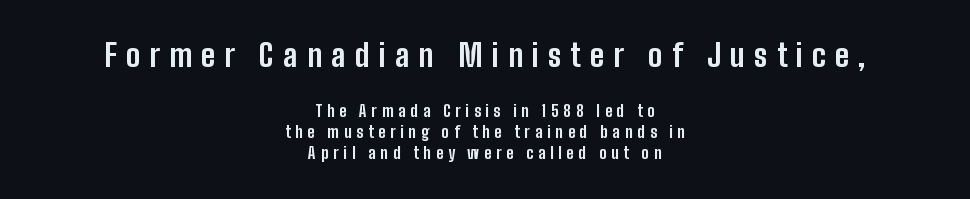
The image shows 31 px bold, condensed sans-serif type, upright; set centered, normal line spacing (1.3x), unusually wide letter spacing (+0.29 em), not underlined; the first (top) block is 1.94x larger; low stroke contrast and a medium x-height.
